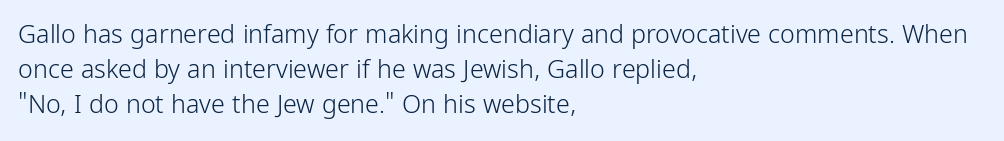
{"italic": "no", "bold": "no", "underline": "no", "align": "left", "line_spacing": "normal", "line_spacing_ratio": 1.4, "letter_spacing": "normal", "letter_spacing_em": 0.0, "glyph_px": 25}
